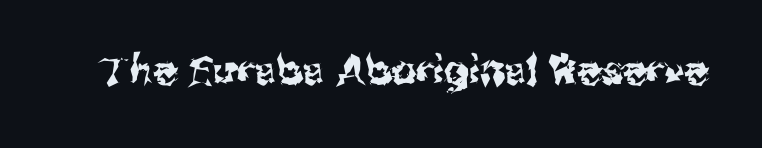
{"serif": "no", "italic": "no", "width": "normal", "stroke_contrast": "medium", "x_height": "medium", "monospaced": "no", "underline": "no", "letter_spacing": "normal", "letter_spacing_em": 0.0, "glyph_px": 40}
